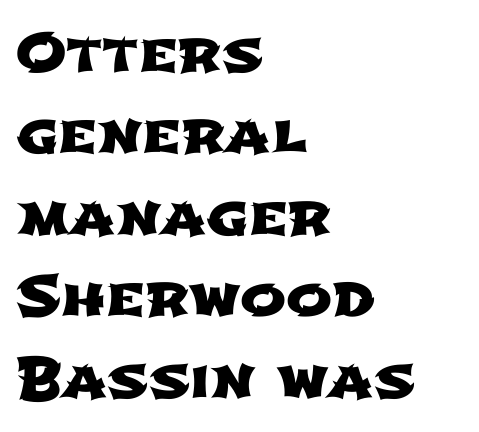
{"serif": "no", "width": "wide", "stroke_contrast": "low", "x_height": "medium", "monospaced": "no", "underline": "no", "align": "left", "line_spacing": "normal", "line_spacing_ratio": 1.48, "letter_spacing": "normal", "letter_spacing_em": 0.0, "glyph_px": 55}
